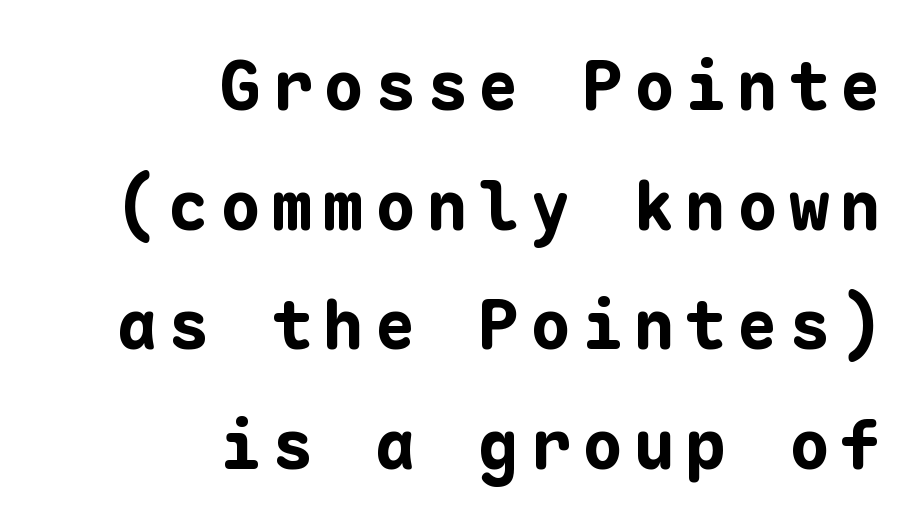
{"serif": "no", "italic": "no", "bold": "yes", "weight": "bold", "width": "normal", "stroke_contrast": "low", "x_height": "medium", "monospaced": "yes", "underline": "no", "align": "right", "line_spacing_ratio": 1.76, "glyph_px": 68}
